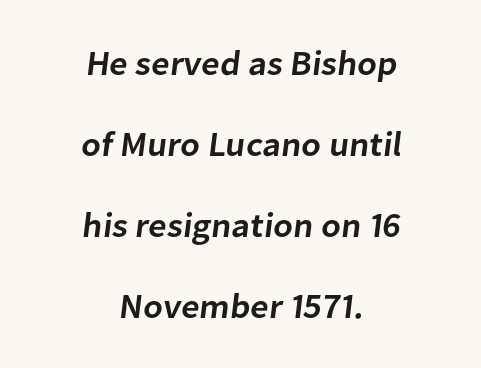
Q: Is the text bold? A: Semi-bold.
Q: Is the typeface a serif or a sans-serif typeface? A: Sans-serif.
Q: Is the text underlined? A: No.
Q: How is the paragraph aligned? A: Centered.
Q: Is the spacing between letters normal or unusually wide? A: Normal.
Q: Is the spacing between lines tight, normal or loose? A: Loose.
Q: Width (condensed, normal, or wide)? A: Normal.
Q: Stroke contrast? A: Low.
Q: x-height? A: Medium.
Q: Monospaced? A: No.
